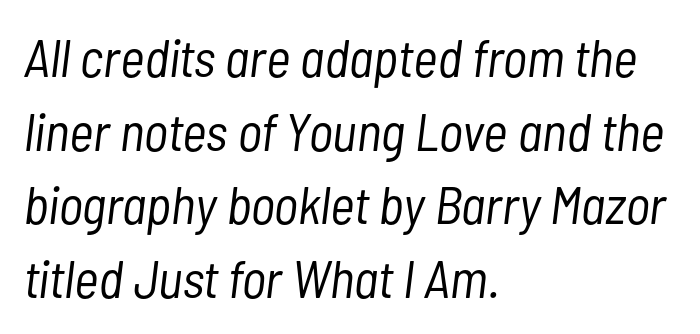
The image shows 53 px light, condensed type, italic (leaning right); set left-aligned, normal line spacing (1.39x), normal letter spacing, not underlined; low stroke contrast and a medium x-height.
